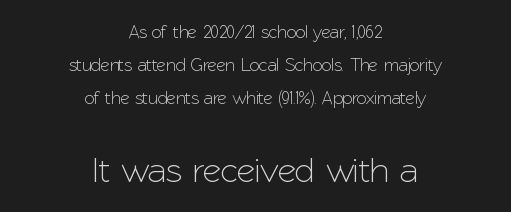
The image shows 36 px sans-serif type, upright; set centered, line spacing 1.83x, normal letter spacing, not underlined; the second (bottom) block is 2.0x larger; low stroke contrast and a medium x-height.
